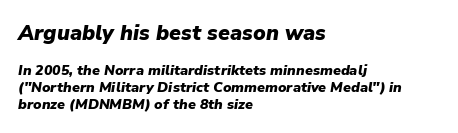
The image shows 21 px bold type, italic (leaning right); set left-aligned, line spacing 1.21x, normal letter spacing, not underlined; the first (top) block is 1.5x larger.
